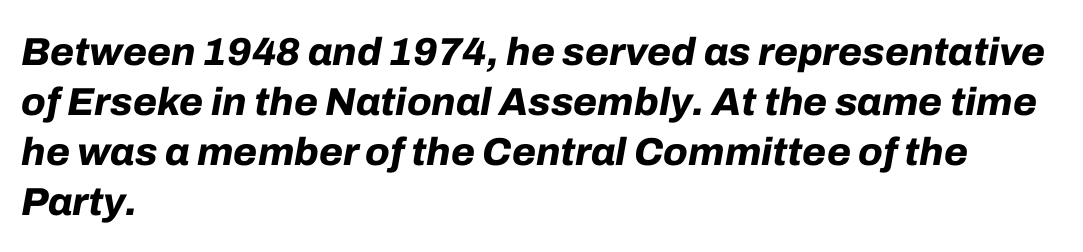
The image shows 39 px bold type, italic (leaning right); set left-aligned, normal line spacing (1.28x), normal letter spacing, not underlined; low stroke contrast and a medium x-height.
